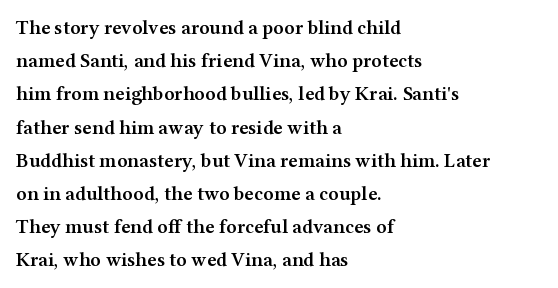
The image shows 20 px text type, upright; set left-aligned, normal line spacing (1.66x), normal letter spacing, not underlined.
